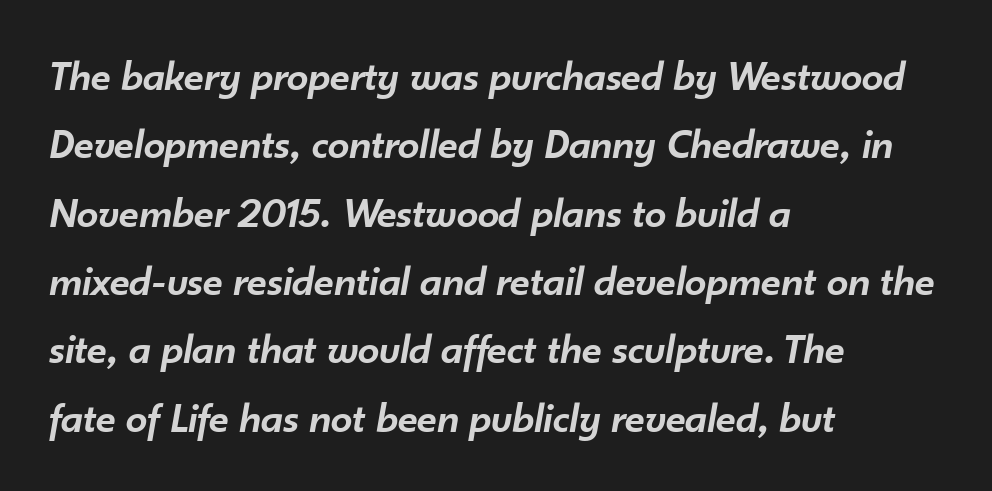
{"italic": "yes", "lean": "right", "slant_degrees": 10, "bold": "semi", "weight": "semibold", "width": "normal", "stroke_contrast": "low", "x_height": "small", "monospaced": "no", "underline": "no", "align": "left", "line_spacing": "normal", "line_spacing_ratio": 1.59, "letter_spacing": "normal", "letter_spacing_em": 0.0, "glyph_px": 43}
